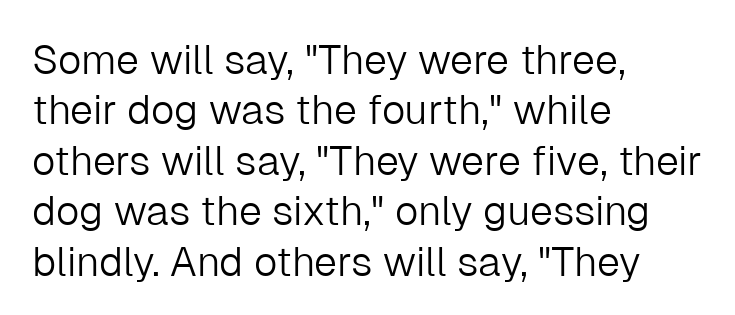
Q: Is the text bold? A: No.
Q: Is the text italic (slanted)? A: No, it is upright.
Q: Is the typeface a serif or a sans-serif typeface? A: Sans-serif.
Q: Is the text underlined? A: No.
Q: How is the paragraph aligned? A: Left-aligned.
Q: Is the spacing between letters normal or unusually wide? A: Normal.
Q: Width (condensed, normal, or wide)? A: Normal.
Q: Stroke contrast? A: Low.
Q: x-height? A: Medium.
Q: Monospaced? A: No.
